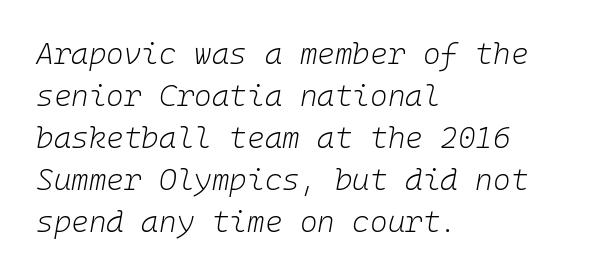
Q: Is the text bold? A: No.
Q: Is the text italic (slanted)? A: Yes, it leans right by about 10 degrees.
Q: Is the text underlined? A: No.
Q: How is the paragraph aligned? A: Left-aligned.
Q: Is the spacing between letters normal or unusually wide? A: Normal.
Q: Is the spacing between lines tight, normal or loose? A: Normal.
Q: Width (condensed, normal, or wide)? A: Normal.
Q: Stroke contrast? A: Low.
Q: x-height? A: Medium.
Q: Monospaced? A: Yes.
